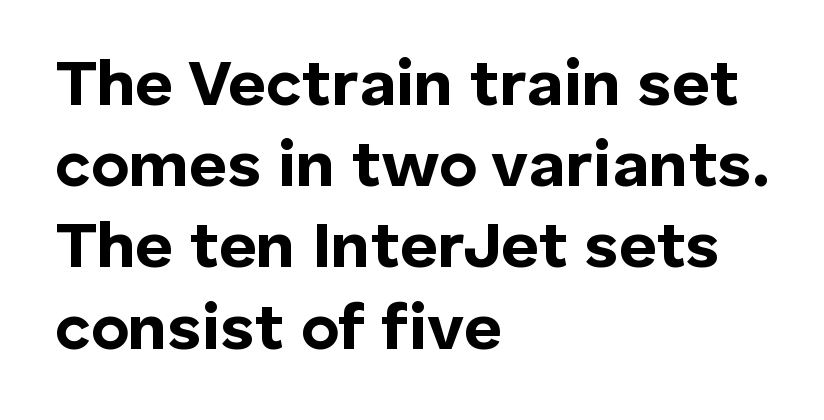
The image shows 65 px bold sans-serif type, upright; set left-aligned, normal line spacing (1.25x), normal letter spacing, not underlined; low stroke contrast and a medium x-height.
